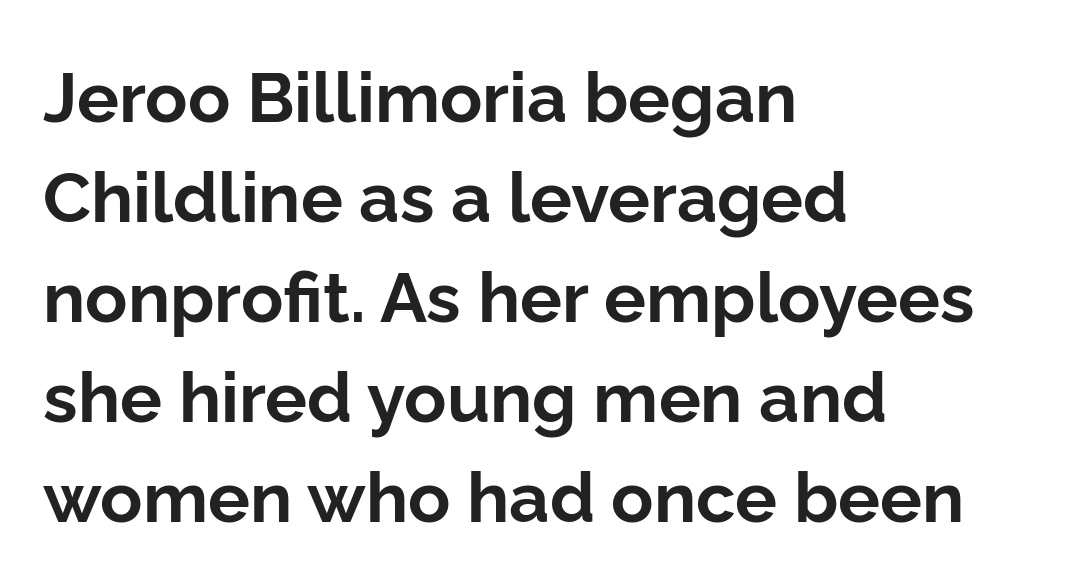
The image shows 70 px bold sans-serif type, upright; set left-aligned, normal line spacing (1.43x), normal letter spacing, not underlined; low stroke contrast and a medium x-height.
